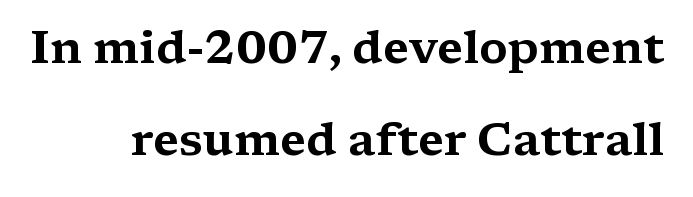
{"serif": "yes", "italic": "no", "width": "wide", "stroke_contrast": "medium", "x_height": "medium", "monospaced": "no", "underline": "no", "line_spacing": "loose", "line_spacing_ratio": 1.99, "letter_spacing": "normal", "letter_spacing_em": 0.0, "glyph_px": 46}
